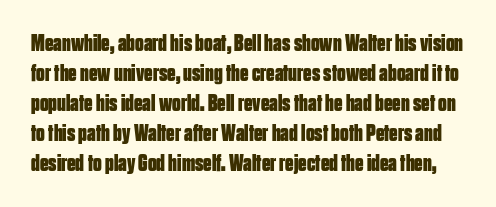
The image shows 24 px bold type, upright; set normal line spacing (1.25x), normal letter spacing, not underlined.
